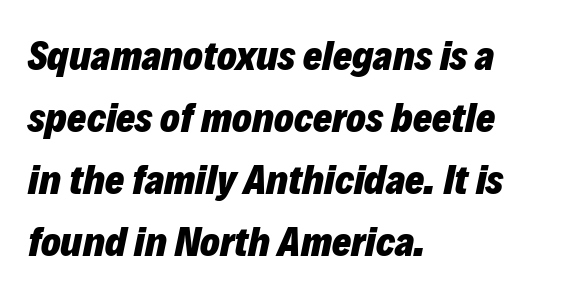
Q: Is the text bold? A: Yes.
Q: Is the text italic (slanted)? A: Yes, it leans right by about 12 degrees.
Q: Is the text underlined? A: No.
Q: How is the paragraph aligned? A: Left-aligned.
Q: Is the spacing between letters normal or unusually wide? A: Normal.
Q: Is the spacing between lines tight, normal or loose? A: Normal.
Q: Width (condensed, normal, or wide)? A: Normal.
Q: Stroke contrast? A: Low.
Q: x-height? A: Medium.
Q: Monospaced? A: No.
